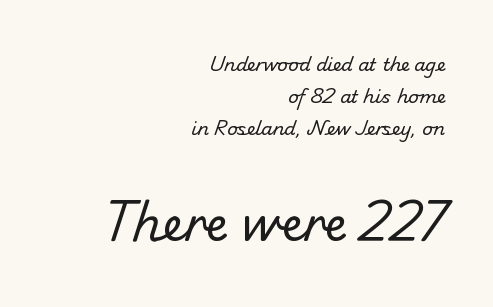
{"serif": "no", "bold": "no", "weight": "regular", "width": "normal", "stroke_contrast": "low", "x_height": "small", "monospaced": "no", "underline": "no", "align": "right", "line_spacing_ratio": 1.79, "letter_spacing": "normal", "letter_spacing_em": 0.0, "larger_block": "second", "size_ratio": 2.56, "glyph_px": 46}
